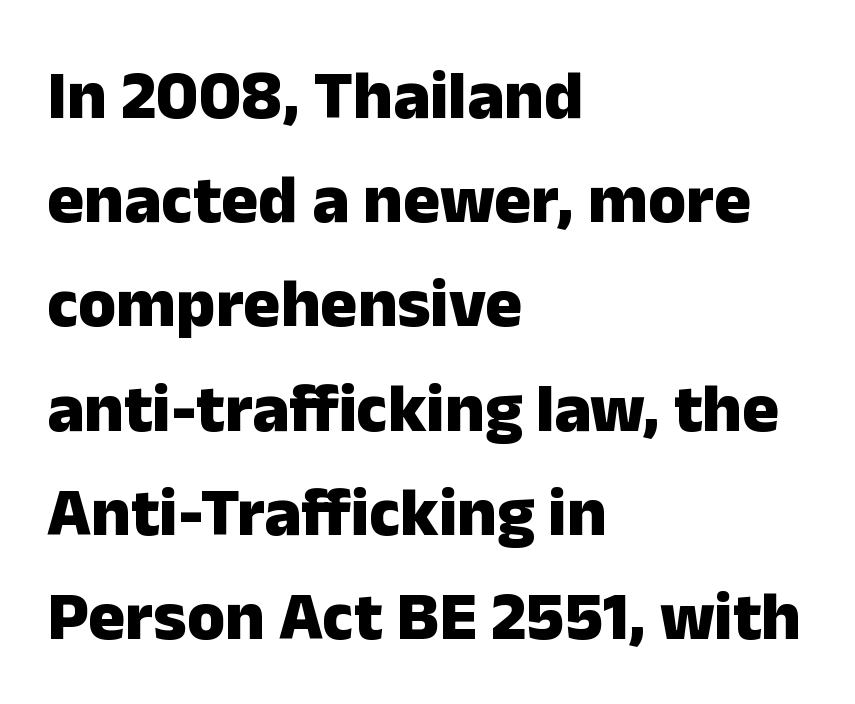
The image shows 69 px heavy sans-serif type, upright; set left-aligned, normal line spacing (1.51x), normal letter spacing, not underlined; low stroke contrast and a medium x-height.
